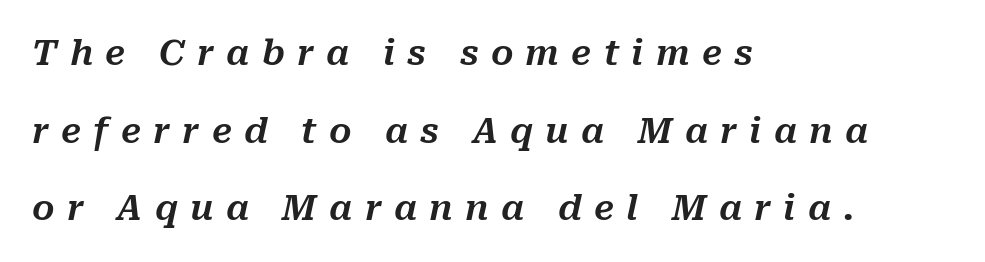
{"italic": "yes", "lean": "right", "slant_degrees": 10, "width": "normal", "stroke_contrast": "medium", "x_height": "medium", "monospaced": "no", "underline": "no", "align": "left", "line_spacing": "loose", "line_spacing_ratio": 2.22, "letter_spacing": "wide", "letter_spacing_em": 0.35, "glyph_px": 35}
